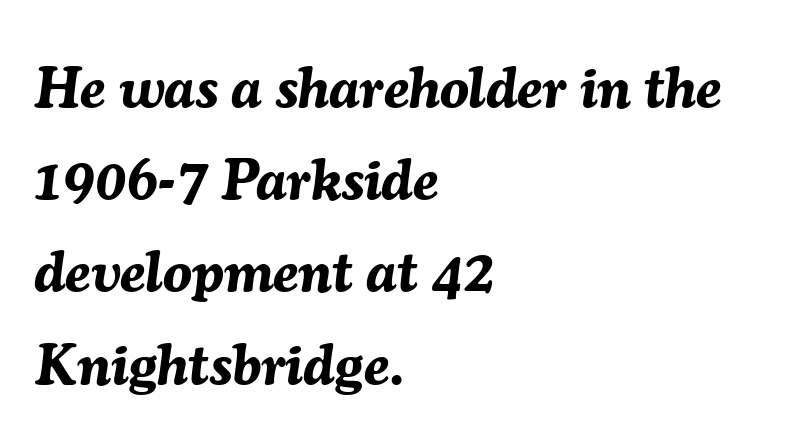
{"italic": "yes", "lean": "right", "slant_degrees": 7, "bold": "yes", "weight": "bold", "width": "normal", "stroke_contrast": "medium", "x_height": "medium", "monospaced": "no", "underline": "no", "align": "left", "line_spacing": "normal", "line_spacing_ratio": 1.59, "letter_spacing": "normal", "letter_spacing_em": 0.0, "glyph_px": 58}
